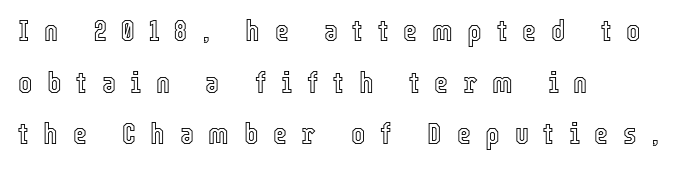
Q: Is the text italic (slanted)? A: No, it is upright.
Q: Is the text underlined? A: No.
Q: How is the paragraph aligned? A: Left-aligned.
Q: Is the spacing between letters normal or unusually wide? A: Unusually wide.
Q: Width (condensed, normal, or wide)? A: Condensed.
Q: x-height? A: Medium.
Q: Monospaced? A: No.
